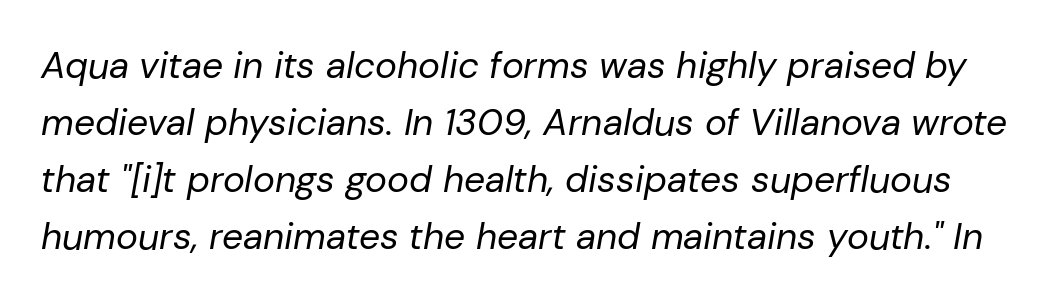
Q: Is the text bold? A: No.
Q: Is the text italic (slanted)? A: Yes, it leans right by about 10 degrees.
Q: Is the text underlined? A: No.
Q: Is the spacing between letters normal or unusually wide? A: Normal.
Q: Is the spacing between lines tight, normal or loose? A: Normal.
Q: Width (condensed, normal, or wide)? A: Normal.
Q: Stroke contrast? A: Low.
Q: x-height? A: Medium.
Q: Monospaced? A: No.
